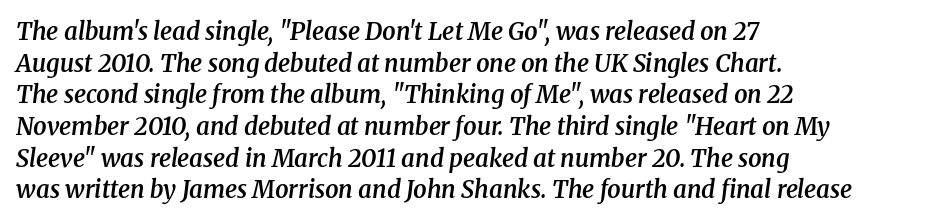
The image shows 24 px text type, italic (leaning right); set left-aligned, normal line spacing (1.32x), normal letter spacing, not underlined.
